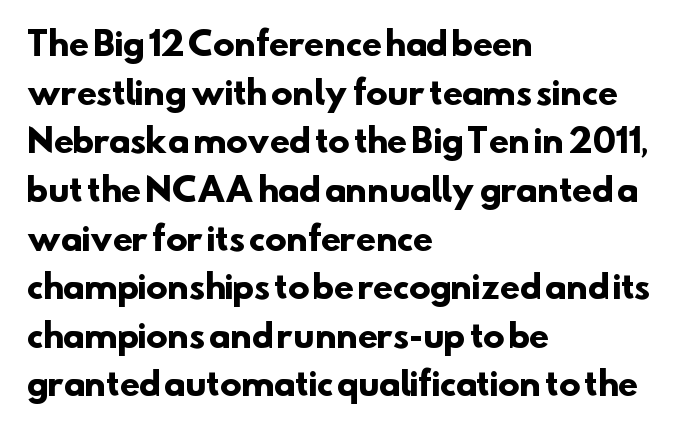
The image shows 32 px heavy sans-serif type; set left-aligned, normal line spacing (1.52x), normal letter spacing, not underlined; low stroke contrast and a small x-height.
